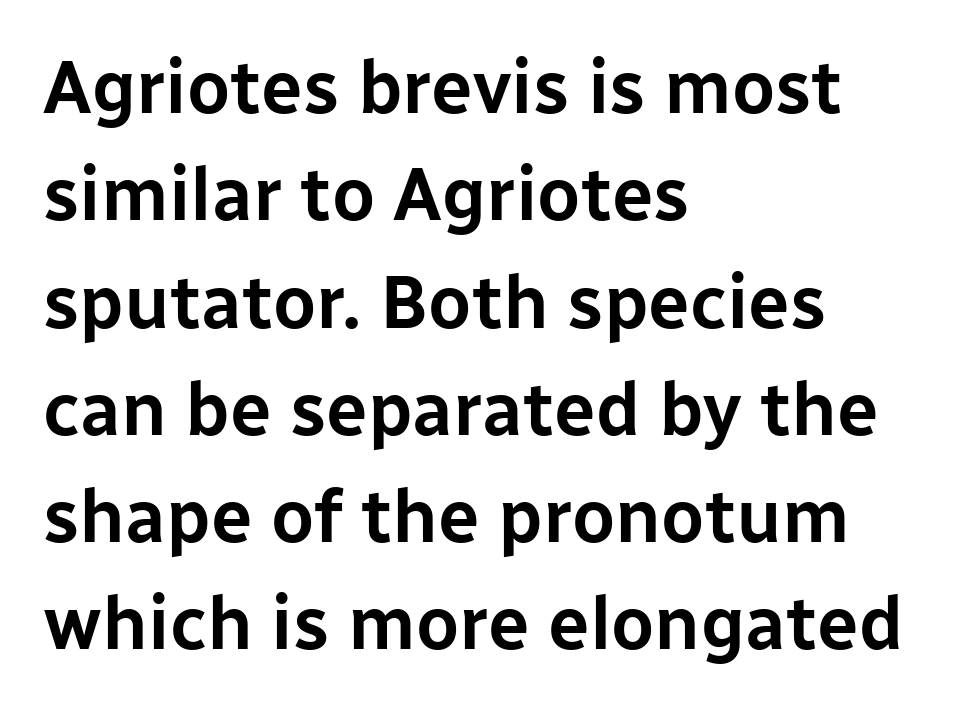
The image shows 74 px sans-serif type, upright; set left-aligned, normal line spacing (1.45x), normal letter spacing, not underlined; low stroke contrast and a medium x-height.
